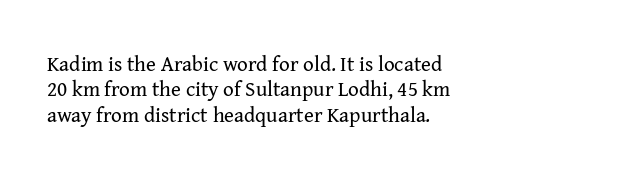
Q: Is the text bold? A: No.
Q: Is the text italic (slanted)? A: No, it is upright.
Q: Is the text underlined? A: No.
Q: How is the paragraph aligned? A: Left-aligned.
Q: Is the spacing between letters normal or unusually wide? A: Normal.
